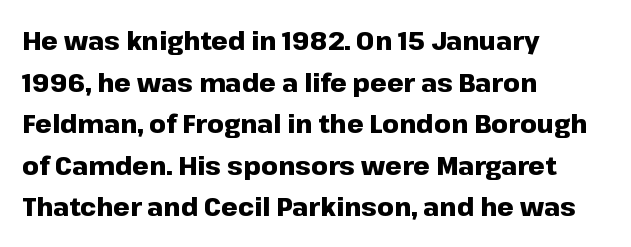
Q: Is the text bold? A: Yes.
Q: Is the text italic (slanted)? A: No, it is upright.
Q: Is the text underlined? A: No.
Q: How is the paragraph aligned? A: Left-aligned.
Q: Is the spacing between letters normal or unusually wide? A: Normal.
Q: Is the spacing between lines tight, normal or loose? A: Normal.
